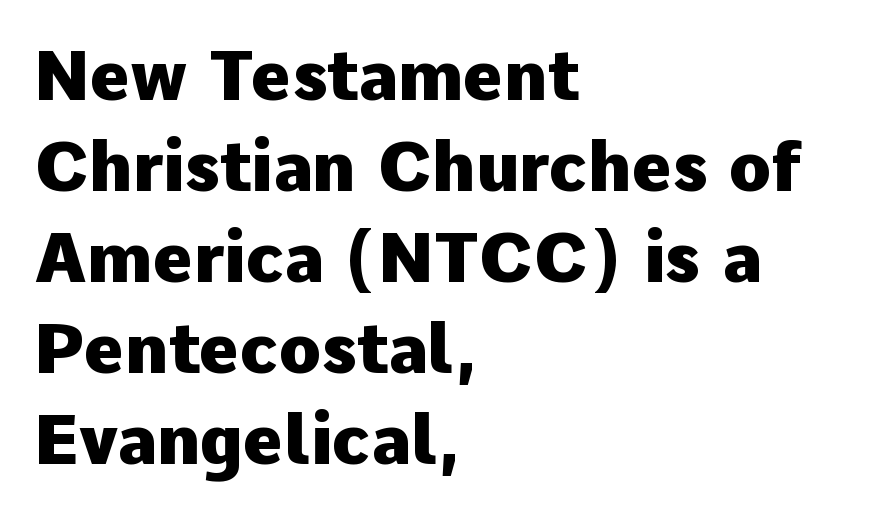
{"serif": "no", "italic": "no", "bold": "yes", "weight": "heavy", "width": "normal", "stroke_contrast": "low", "x_height": "medium", "monospaced": "no", "underline": "no", "align": "left", "line_spacing": "normal", "line_spacing_ratio": 1.32, "letter_spacing": "normal", "letter_spacing_em": 0.0, "glyph_px": 69}
